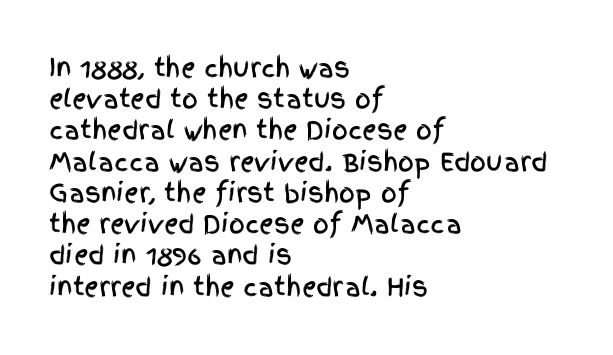
If you drew a line through each stem, it would be perfectly vertical. Leading: standard. The setting favours the left margin, as ordinary paragraphs usually do. Nobody touched the tracking dial on this one. Lines of text with bare space underneath.
